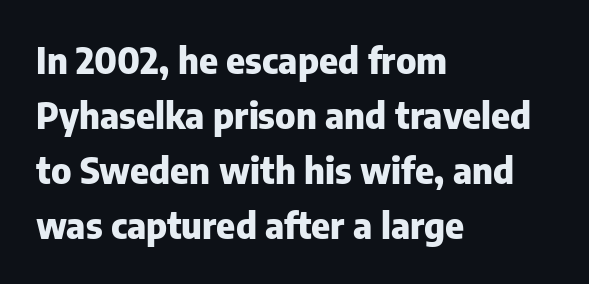
The image shows 36 px heavy sans-serif type, upright; set left-aligned, normal line spacing (1.53x), normal letter spacing, not underlined; low stroke contrast and a medium x-height.
